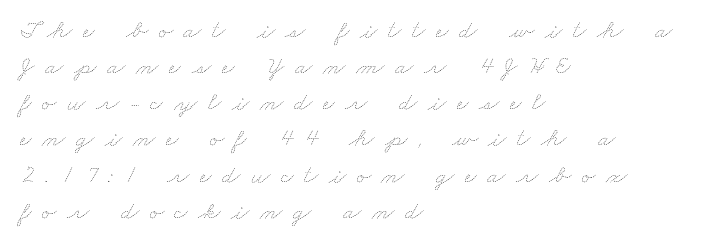
{"bold": "no", "underline": "no", "align": "left", "line_spacing": "normal", "line_spacing_ratio": 1.39, "letter_spacing": "wide", "letter_spacing_em": 0.41, "glyph_px": 26}
